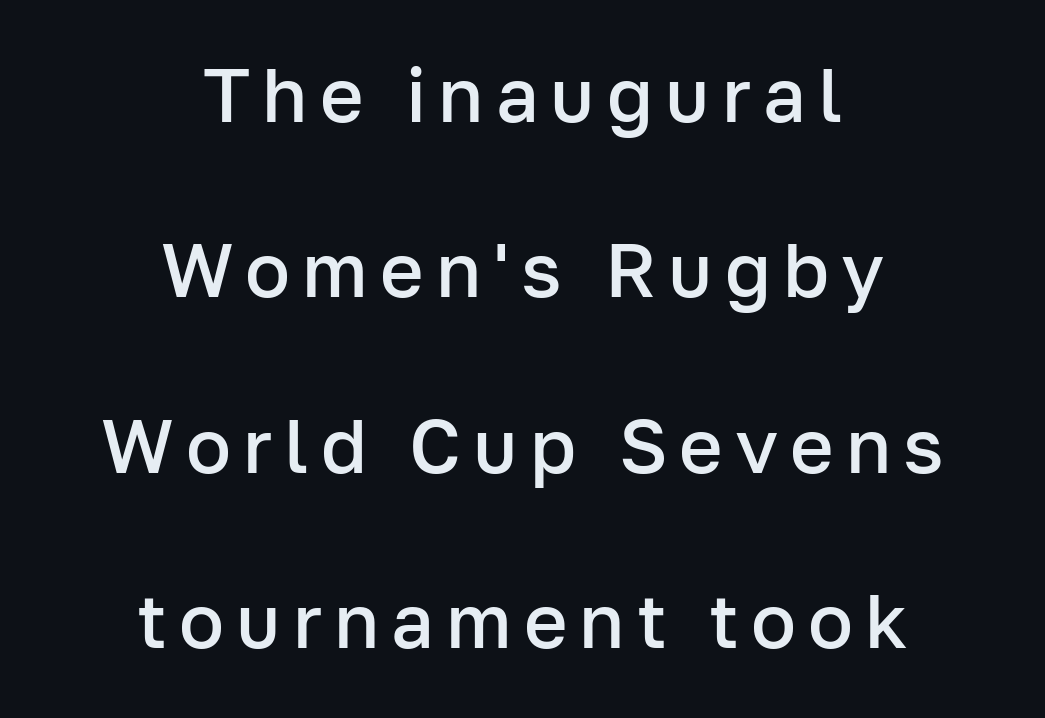
What's the leading like? Stretched, with rows far apart. This sample uses a sans-serif face. These words are printed semibold, heavier than regular yet not bold. The whitespace from short lines is split evenly between both sides. The rendering uses natural spacing where letterforms have individual widths.
